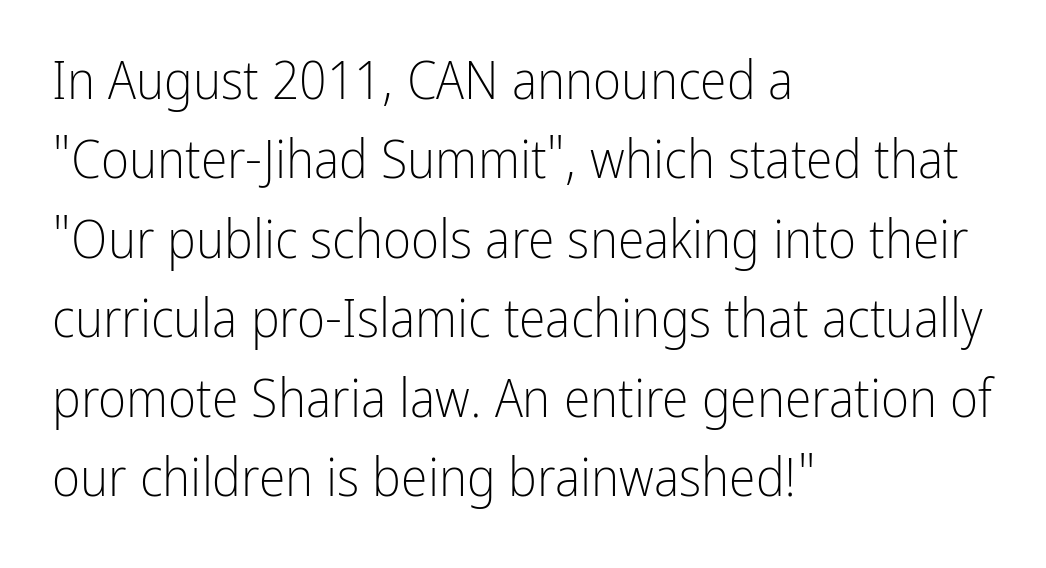
{"serif": "no", "italic": "no", "bold": "no", "weight": "light", "width": "condensed", "stroke_contrast": "low", "x_height": "medium", "monospaced": "no", "underline": "no", "align": "left", "line_spacing": "normal", "line_spacing_ratio": 1.47, "letter_spacing": "normal", "letter_spacing_em": 0.0, "glyph_px": 54}
